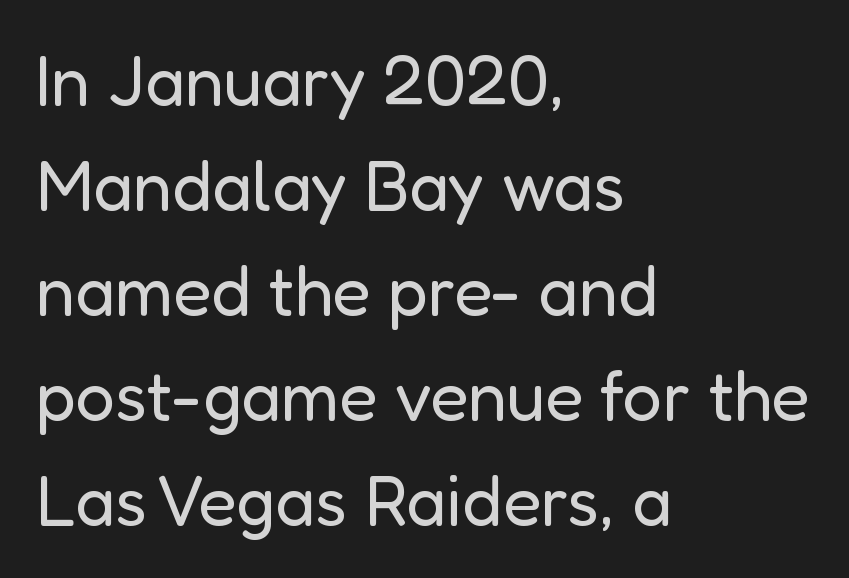
{"serif": "no", "italic": "no", "bold": "no", "weight": "regular", "width": "normal", "stroke_contrast": "low", "x_height": "medium", "monospaced": "no", "underline": "no", "align": "left", "line_spacing": "normal", "line_spacing_ratio": 1.5, "letter_spacing": "normal", "letter_spacing_em": 0.0, "glyph_px": 70}
